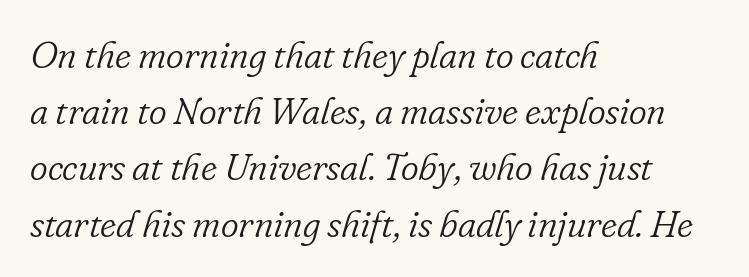
The image shows 38 px light serif type, italic (leaning right); set left-aligned, normal line spacing (1.48x), normal letter spacing, not underlined; low stroke contrast and a small x-height.
